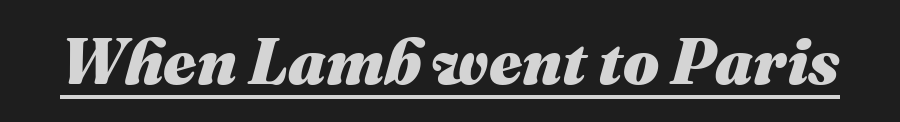
Set as a true bold cut, around the 700 mark. Beneath each row of characters lies a ruled line. Character widths vary here, with narrow letters taking less room than wide ones. What stands out about the letter spacing? Nothing — it is the standard amount.
